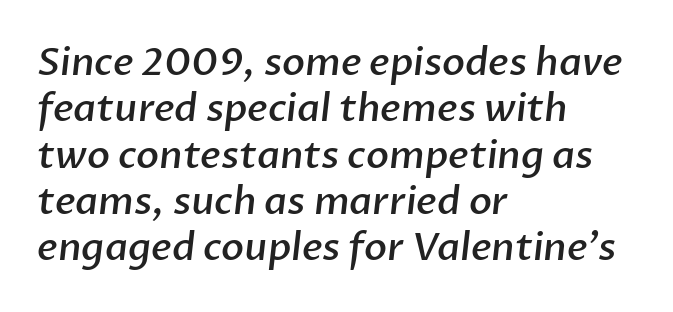
{"serif": "no", "bold": "semi", "weight": "semibold", "width": "normal", "stroke_contrast": "low", "x_height": "medium", "monospaced": "no", "underline": "no", "align": "left", "line_spacing_ratio": 1.22, "letter_spacing": "normal", "letter_spacing_em": 0.0, "glyph_px": 38}
